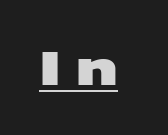
Q: Is the text bold? A: Yes.
Q: Is the typeface a serif or a sans-serif typeface? A: Sans-serif.
Q: Is the text underlined? A: Yes.
Q: Is the spacing between letters normal or unusually wide? A: Unusually wide.
Q: Width (condensed, normal, or wide)? A: Wide.
Q: Stroke contrast? A: Medium.
Q: x-height? A: Large.
Q: Monospaced? A: No.
